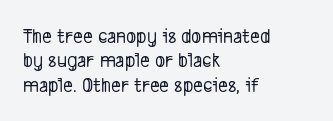
The image shows 21 px text type; set left-aligned, line spacing 1.16x, normal letter spacing, not underlined.
